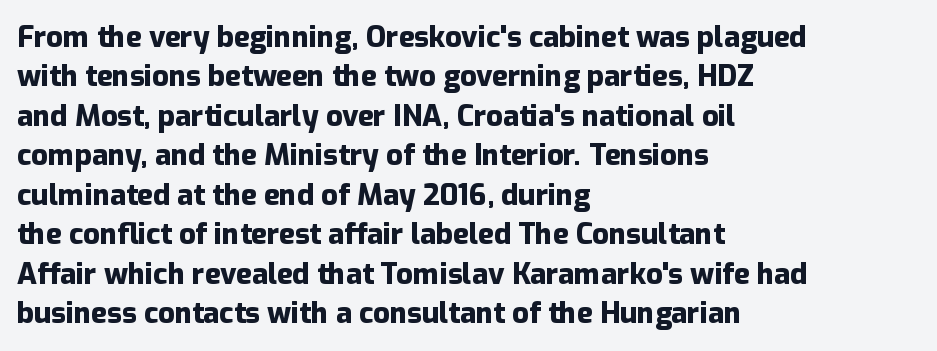
The image shows 29 px heavy sans-serif type, upright; set left-aligned, normal line spacing (1.36x), normal letter spacing, not underlined; low stroke contrast and a medium x-height.
